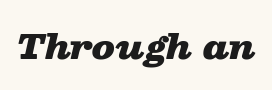
The rendering uses natural spacing where letterforms have individual widths. Bare-footed words on every line. Short note: letters normally spaced. Strokes here are thick enough to call this a true bold. Yep, that's italic — everything's leaning.
